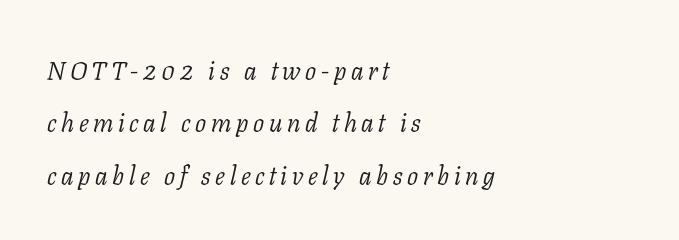
{"italic": "yes", "lean": "right", "slant_degrees": 11, "bold": "no", "underline": "no", "align": "left", "line_spacing": "loose", "line_spacing_ratio": 2.01, "glyph_px": 26}
